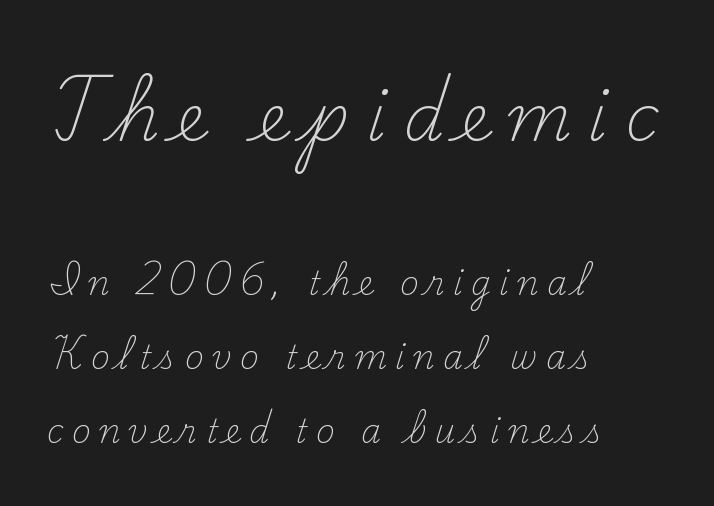
The image shows 65 px light type; set left-aligned, loose line spacing (2.3x), unusually wide letter spacing (+0.26 em), not underlined; the first (top) block is 2.03x larger; medium stroke contrast and a small x-height.
